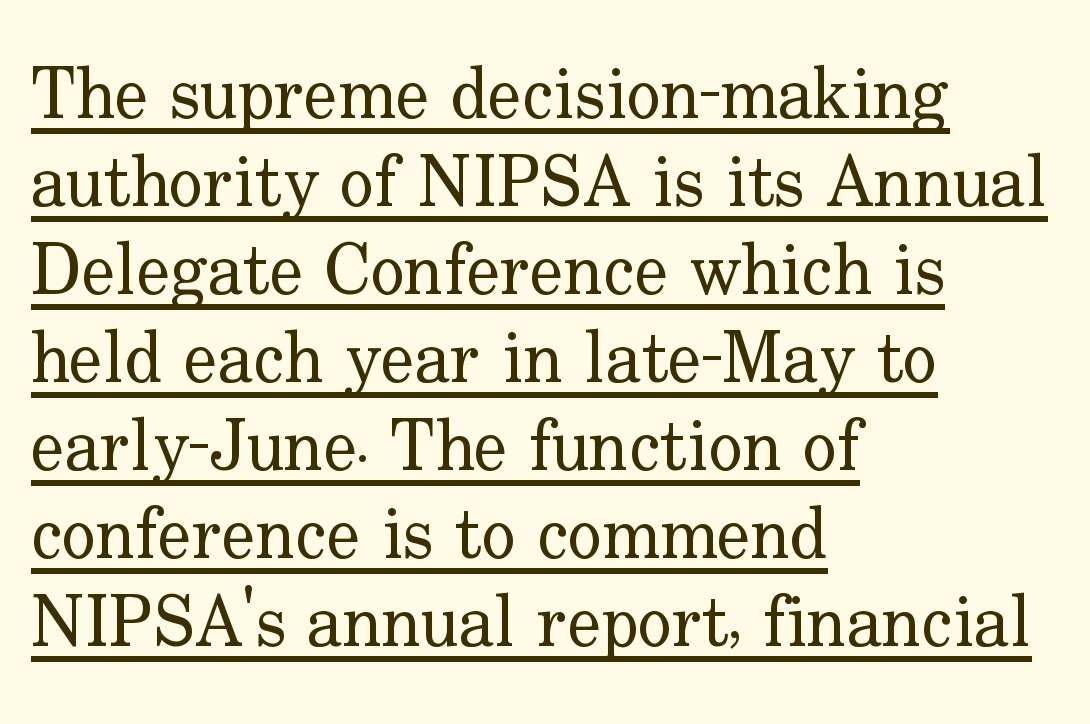
{"serif": "yes", "italic": "no", "bold": "no", "weight": "regular", "width": "normal", "stroke_contrast": "low", "x_height": "small", "monospaced": "no", "underline": "yes", "align": "left", "line_spacing_ratio": 1.24, "letter_spacing": "normal", "letter_spacing_em": 0.0, "glyph_px": 71}
